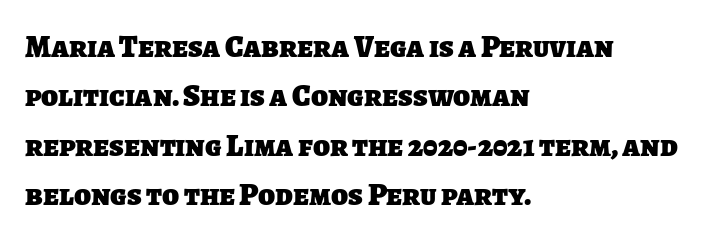
{"serif": "no", "bold": "yes", "weight": "heavy", "width": "normal", "stroke_contrast": "low", "x_height": "large", "monospaced": "no", "underline": "no", "align": "left", "line_spacing": "normal", "line_spacing_ratio": 1.59, "letter_spacing": "normal", "letter_spacing_em": 0.0, "glyph_px": 31}
